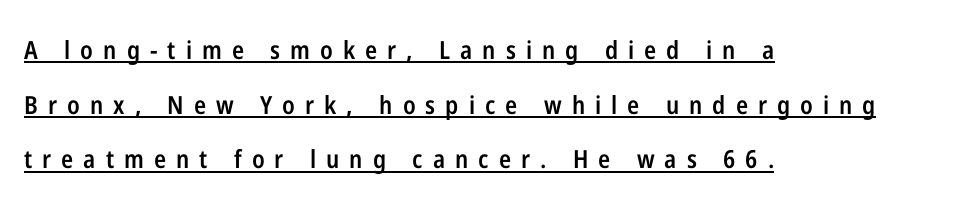
The image shows 25 px text type, upright; set left-aligned, loose line spacing (2.19x), unusually wide letter spacing (+0.4 em), underlined.
